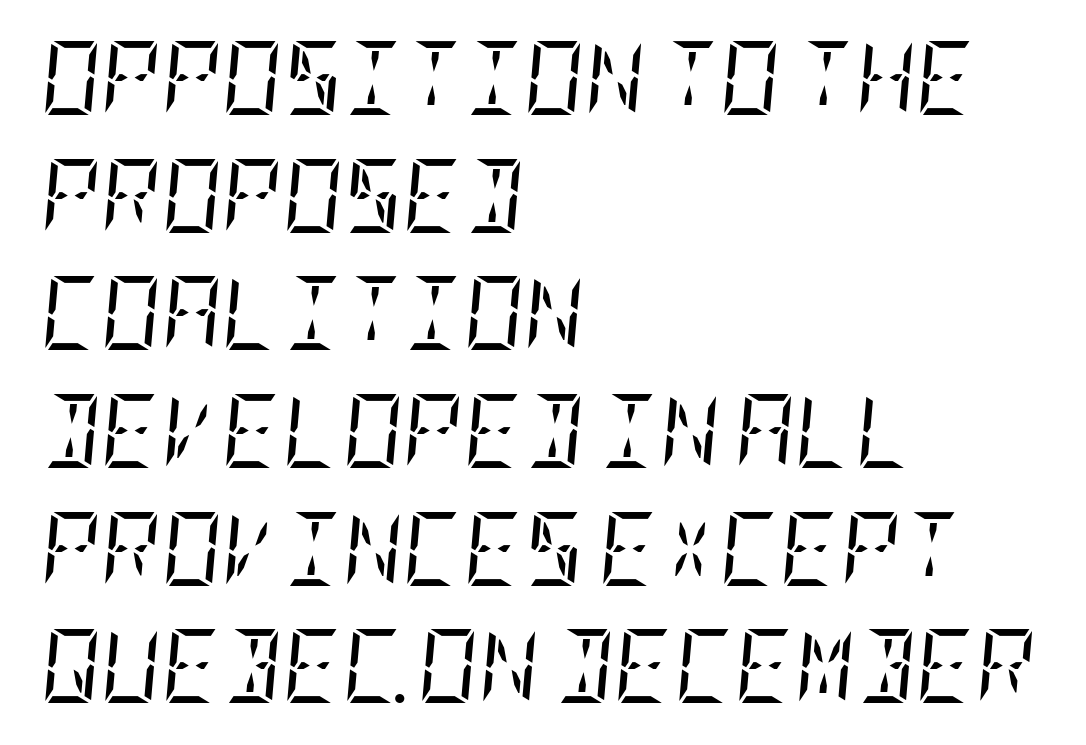
Q: Is the text bold? A: No.
Q: Is the text italic (slanted)? A: Yes, it leans right by about 5 degrees.
Q: Is the typeface a serif or a sans-serif typeface? A: Serif.
Q: Is the text underlined? A: No.
Q: How is the paragraph aligned? A: Left-aligned.
Q: Is the spacing between letters normal or unusually wide? A: Normal.
Q: Is the spacing between lines tight, normal or loose? A: Normal.
Q: Width (condensed, normal, or wide)? A: Condensed.
Q: Stroke contrast? A: Low.
Q: x-height? A: Large.
